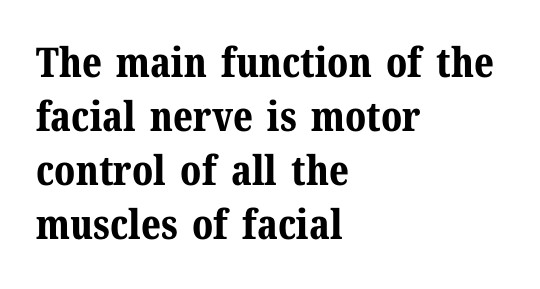
{"serif": "yes", "italic": "no", "bold": "yes", "weight": "bold", "width": "normal", "stroke_contrast": "medium", "x_height": "medium", "monospaced": "no", "underline": "no", "align": "left", "line_spacing": "normal", "line_spacing_ratio": 1.32, "letter_spacing": "normal", "letter_spacing_em": 0.0, "glyph_px": 41}
